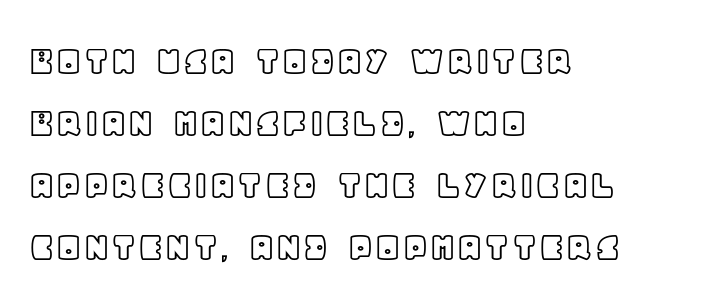
{"italic": "no", "width": "normal", "x_height": "large", "monospaced": "no", "underline": "no", "align": "left", "line_spacing": "normal", "line_spacing_ratio": 1.41, "letter_spacing": "normal", "letter_spacing_em": 0.0, "glyph_px": 44}
